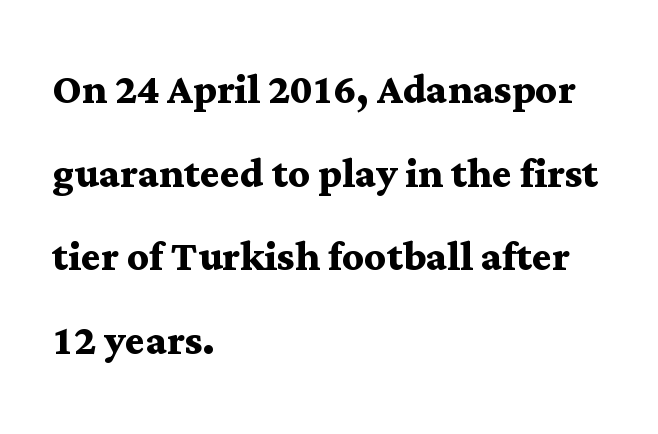
Q: Is the text bold? A: Yes.
Q: Is the text italic (slanted)? A: No, it is upright.
Q: Is the typeface a serif or a sans-serif typeface? A: Serif.
Q: Is the text underlined? A: No.
Q: How is the paragraph aligned? A: Left-aligned.
Q: Is the spacing between letters normal or unusually wide? A: Normal.
Q: Is the spacing between lines tight, normal or loose? A: Normal.
Q: Width (condensed, normal, or wide)? A: Wide.
Q: Stroke contrast? A: Medium.
Q: x-height? A: Medium.
Q: Monospaced? A: No.
